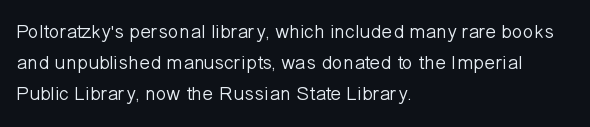
Q: Is the text bold? A: No.
Q: Is the text italic (slanted)? A: No, it is upright.
Q: Is the text underlined? A: No.
Q: How is the paragraph aligned? A: Left-aligned.
Q: Is the spacing between letters normal or unusually wide? A: Normal.
Q: Is the spacing between lines tight, normal or loose? A: Normal.
